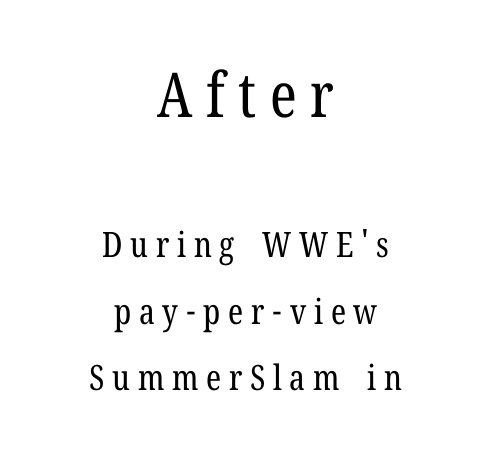
The image shows 62 px regular-weight, condensed serif type, upright; set centered, loose line spacing (1.9x), unusually wide letter spacing (+0.22 em), not underlined; the first (top) block is 1.77x larger; low stroke contrast and a medium x-height.
